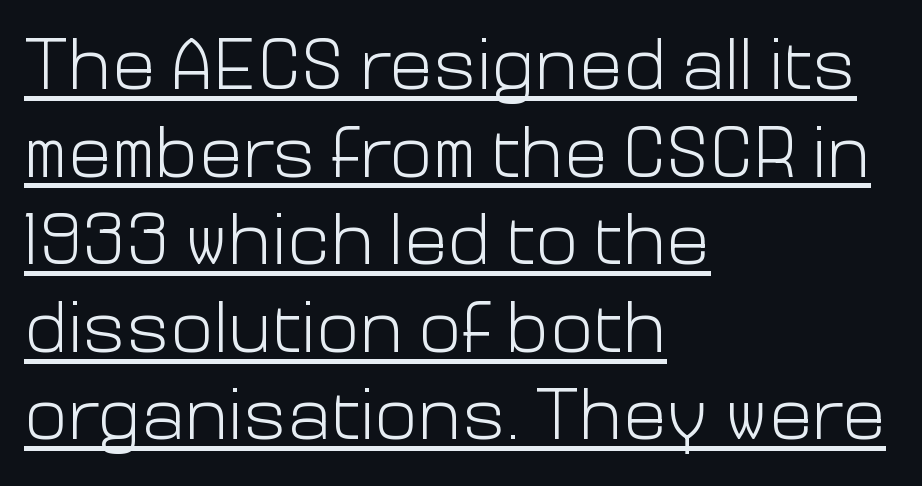
Q: Is the text bold? A: No.
Q: Is the text italic (slanted)? A: No, it is upright.
Q: Is the typeface a serif or a sans-serif typeface? A: Sans-serif.
Q: Is the text underlined? A: Yes.
Q: How is the paragraph aligned? A: Left-aligned.
Q: Is the spacing between letters normal or unusually wide? A: Normal.
Q: Width (condensed, normal, or wide)? A: Normal.
Q: Stroke contrast? A: Low.
Q: x-height? A: Medium.
Q: Monospaced? A: No.
